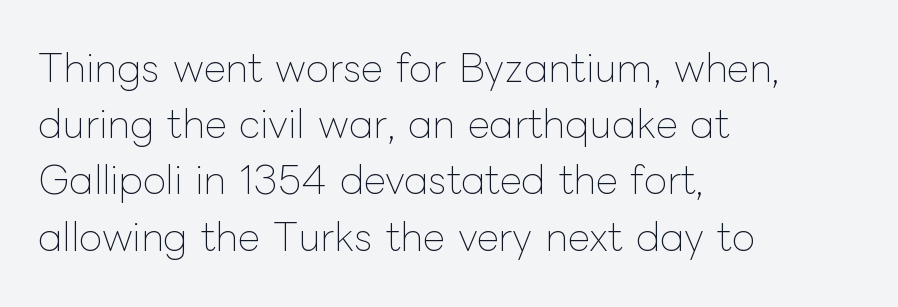
{"italic": "no", "bold": "no", "weight": "thin", "width": "normal", "stroke_contrast": "low", "x_height": "medium", "monospaced": "no", "underline": "no", "align": "left", "line_spacing": "normal", "line_spacing_ratio": 1.48, "letter_spacing": "normal", "letter_spacing_em": 0.0, "glyph_px": 38}
